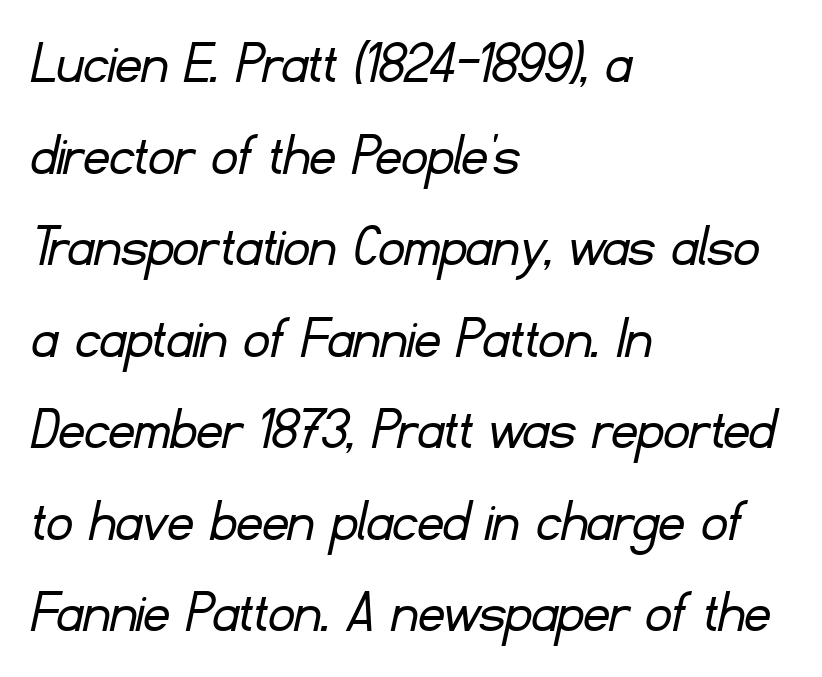
Nothing heavy about these letters — not bold at all. The passage is arranged the way most books set body copy — flush left. Glance below the letters and you will spot only blank space. Standard letterfit; no display-style spreading of the glyphs.
